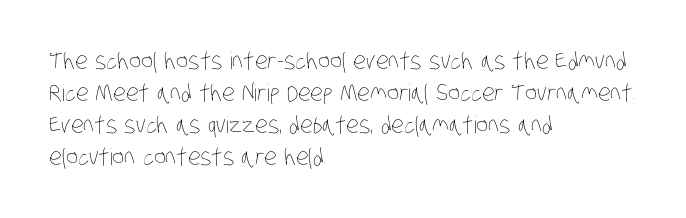
Q: Is the text bold? A: No.
Q: Is the text underlined? A: No.
Q: How is the paragraph aligned? A: Left-aligned.
Q: Is the spacing between letters normal or unusually wide? A: Normal.
Q: Is the spacing between lines tight, normal or loose? A: Normal.
